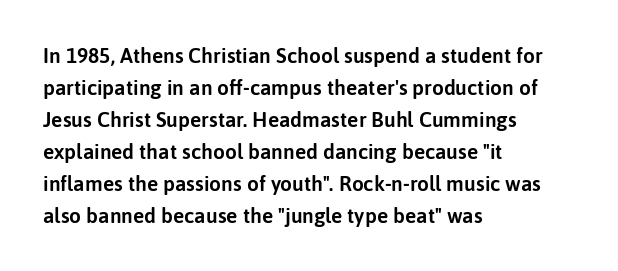
Q: Is the text italic (slanted)? A: No, it is upright.
Q: Is the text underlined? A: No.
Q: How is the paragraph aligned? A: Left-aligned.
Q: Is the spacing between letters normal or unusually wide? A: Normal.
Q: Is the spacing between lines tight, normal or loose? A: Normal.
